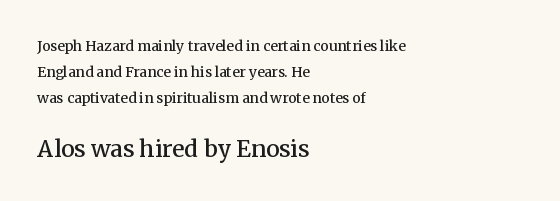
Short and long lines alike share a common starting point at left. Just letters on the line, the space beneath them empty. These lines keep a tight, regular rhythm from letter to letter. This is the in-between weight designers call semibold or demi. Characters remain perfectly vertical along every line. Type size steps up from the first block to the second.
